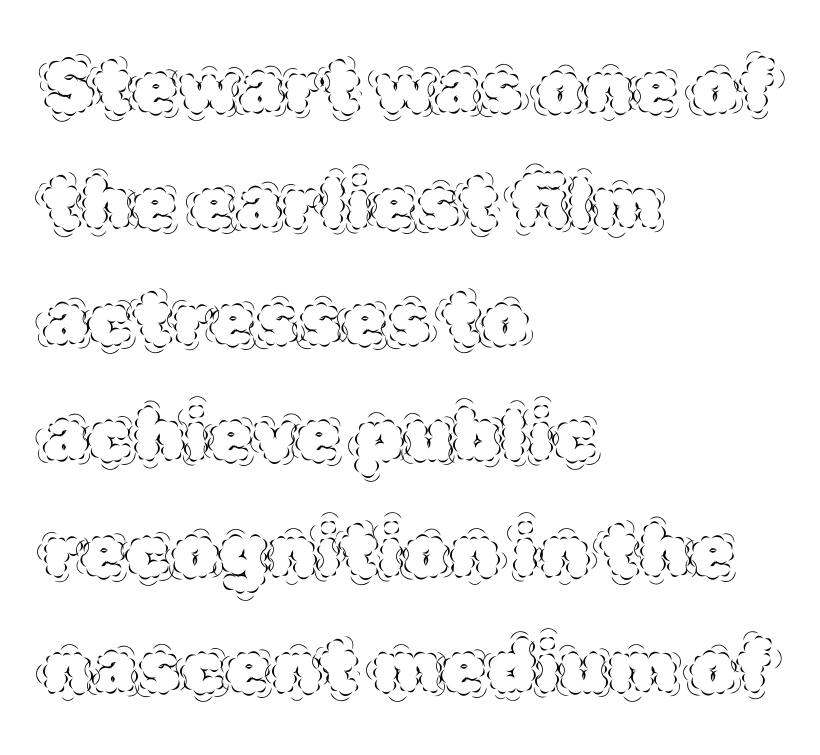
The image shows 73 px thin type, upright; set left-aligned, normal line spacing (1.59x), normal letter spacing, not underlined; a large x-height.
